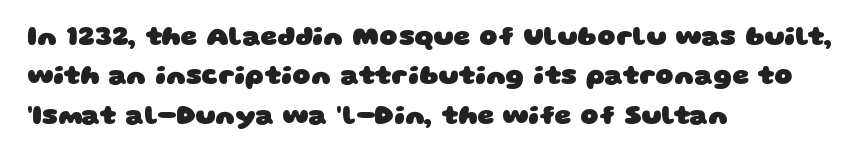
{"bold": "yes", "underline": "no", "align": "left", "line_spacing": "normal", "line_spacing_ratio": 1.51, "letter_spacing": "normal", "letter_spacing_em": 0.0, "glyph_px": 26}
